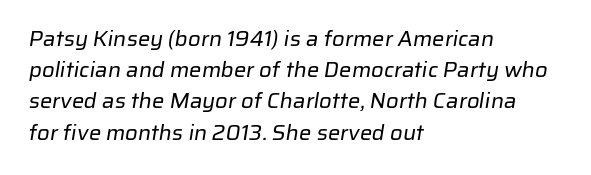
{"bold": "no", "underline": "no", "align": "left", "line_spacing": "normal", "line_spacing_ratio": 1.42, "letter_spacing": "normal", "letter_spacing_em": 0.0, "glyph_px": 22}
